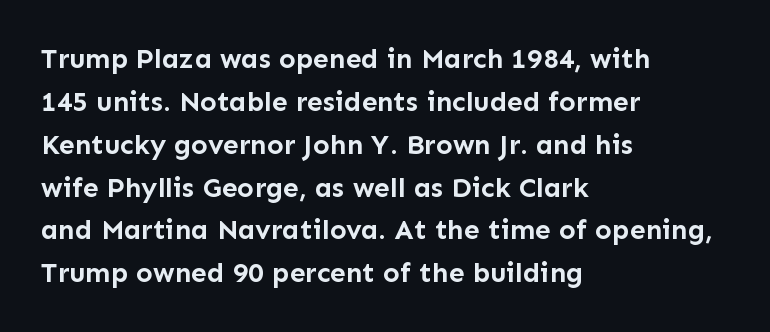
{"serif": "no", "italic": "no", "bold": "yes", "weight": "semibold", "width": "normal", "stroke_contrast": "low", "x_height": "medium", "monospaced": "no", "underline": "no", "align": "left", "line_spacing": "normal", "line_spacing_ratio": 1.53, "letter_spacing": "normal", "letter_spacing_em": 0.0, "glyph_px": 28}
